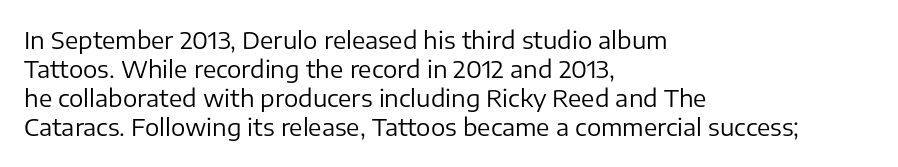
Q: Is the text bold? A: No.
Q: Is the text italic (slanted)? A: No, it is upright.
Q: Is the text underlined? A: No.
Q: How is the paragraph aligned? A: Left-aligned.
Q: Is the spacing between letters normal or unusually wide? A: Normal.
